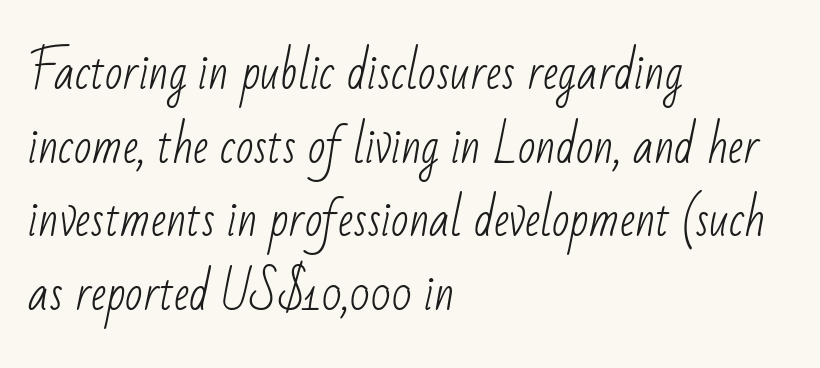
A typesetter would call this proportional, since set widths differ per character. The tracking reads as untouched default to a designer's eye. This block has exactly the height ordinary leading produces. Look at the bottom of the vertical strokes: they stop flat, with no serifs. This is not heavy type; no bold has been used. A clean baseline with only descenders dipping below it.
